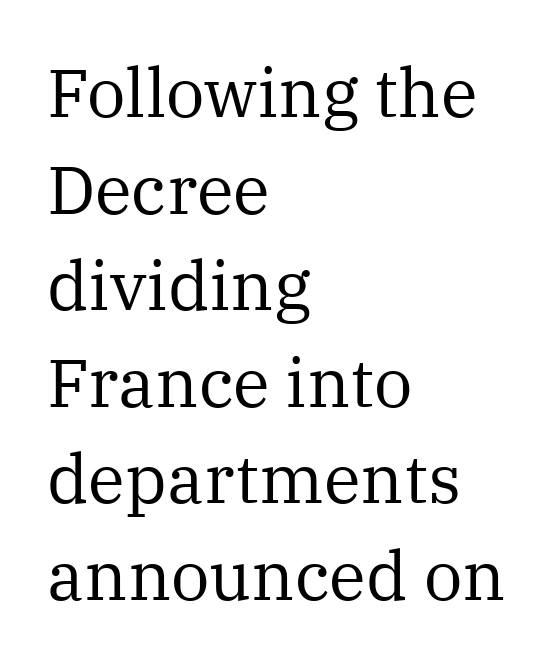
Only glyphs here, with clear space below each row. Old-style or modern, the face here clearly has serifs. Which margin do the lines hug? The left one — the right edge is uneven. A normal amount of white space separates one row of letters from the next. Every character sits straight up, as roman type does.
